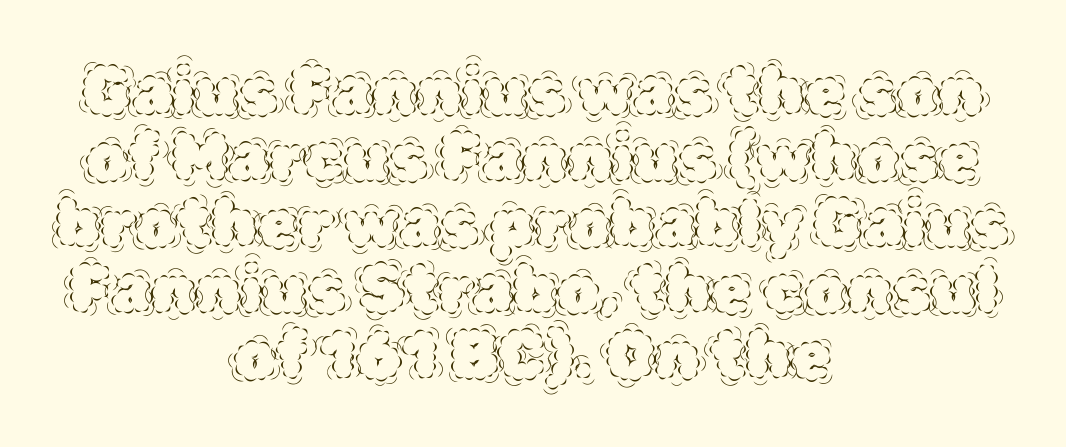
Q: Is the text bold? A: No.
Q: Is the text italic (slanted)? A: No, it is upright.
Q: Is the text underlined? A: No.
Q: How is the paragraph aligned? A: Centered.
Q: Is the spacing between letters normal or unusually wide? A: Normal.
Q: Is the spacing between lines tight, normal or loose? A: Tight.
Q: Width (condensed, normal, or wide)? A: Normal.
Q: x-height? A: Large.
Q: Monospaced? A: No.
